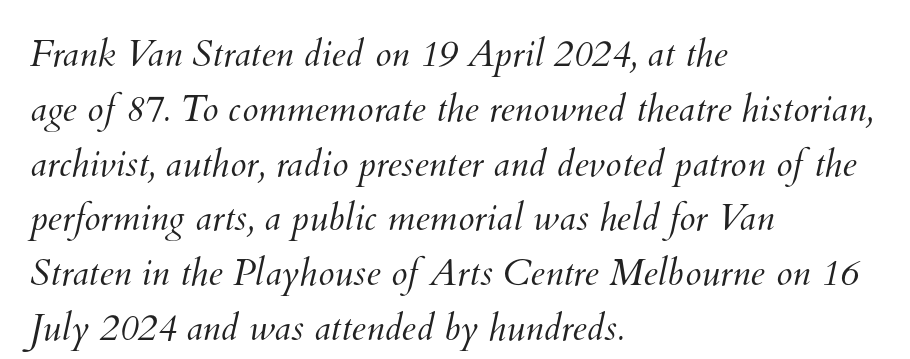
What stands out about the letter spacing? Nothing — it is the standard amount. Horizontal alignment here is leftward, the default for most running prose. Regarding leading, the lines here are spaced in the standard way. Looks like regular typesetting: each glyph gets only the width it needs. Check under the words: just untouched page.
